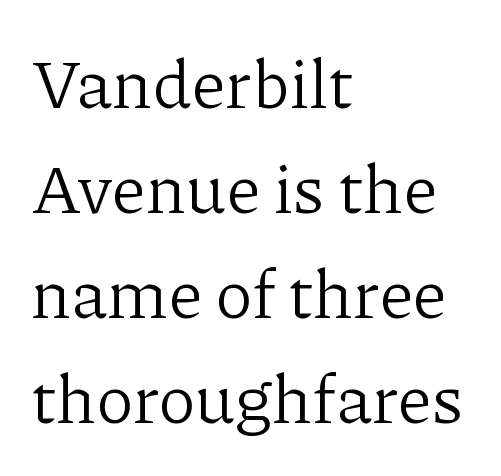
The weight tops out at a normal text grade. Baseline-to-baseline distance is the conventional proportion of letter height. In CSS terms this would be text-align: left. You can tell it's not italic because the verticals are truly vertical. In terms of letterform style, serifs are clearly present.
